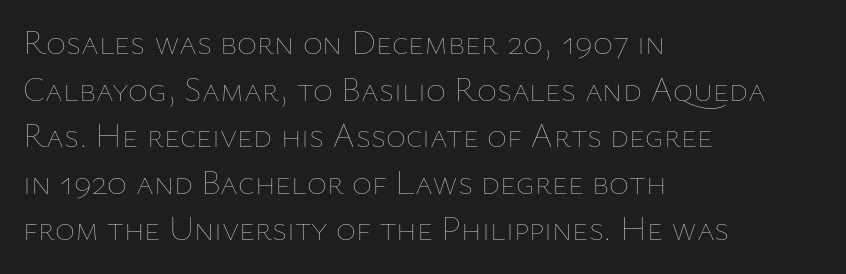
The image shows 34 px thin type, upright; set left-aligned, normal line spacing (1.37x), normal letter spacing, not underlined; low stroke contrast and a medium x-height.
